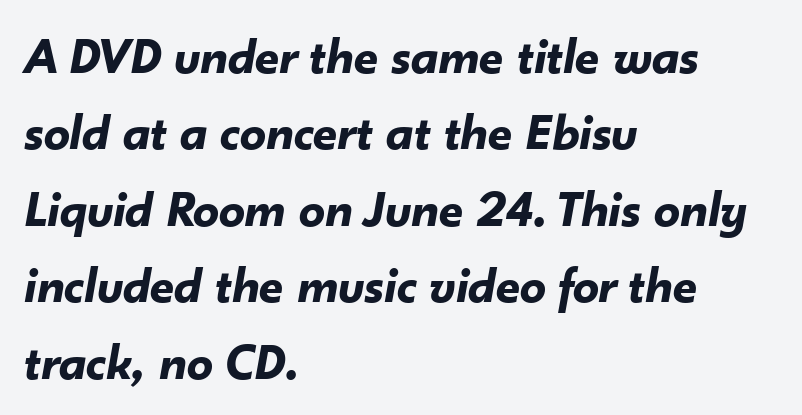
The image shows 52 px bold type, italic (leaning right); set left-aligned, normal line spacing (1.47x), normal letter spacing, not underlined; low stroke contrast and a small x-height.
